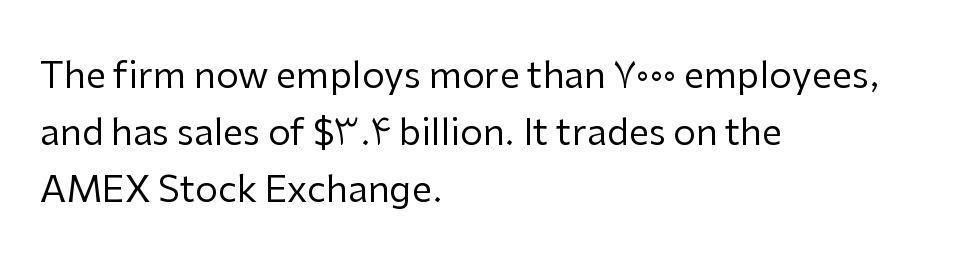
Q: Is the text bold? A: No.
Q: Is the text italic (slanted)? A: No, it is upright.
Q: Is the typeface a serif or a sans-serif typeface? A: Sans-serif.
Q: Is the text underlined? A: No.
Q: How is the paragraph aligned? A: Left-aligned.
Q: Is the spacing between letters normal or unusually wide? A: Normal.
Q: Is the spacing between lines tight, normal or loose? A: Normal.
Q: Width (condensed, normal, or wide)? A: Normal.
Q: Stroke contrast? A: Low.
Q: x-height? A: Medium.
Q: Monospaced? A: No.
